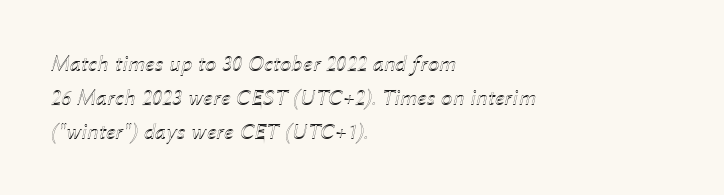
Q: Is the text italic (slanted)? A: Yes, it leans right by about 12 degrees.
Q: Is the text underlined? A: No.
Q: How is the paragraph aligned? A: Left-aligned.
Q: Is the spacing between letters normal or unusually wide? A: Normal.
Q: Is the spacing between lines tight, normal or loose? A: Normal.
